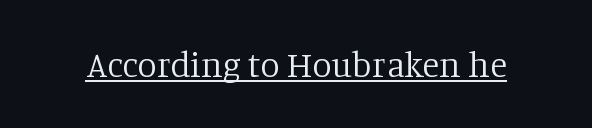
{"serif": "yes", "italic": "no", "bold": "no", "weight": "regular", "width": "normal", "stroke_contrast": "low", "x_height": "large", "monospaced": "no", "underline": "yes", "letter_spacing": "normal", "letter_spacing_em": 0.0, "glyph_px": 35}
